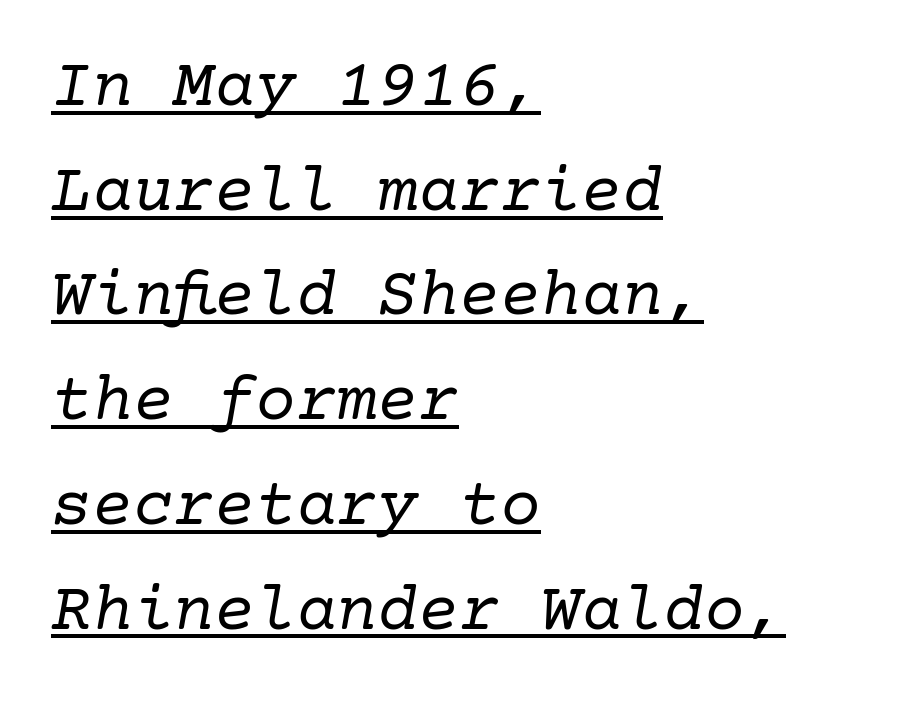
The image shows 68 px regular-weight serif type, italic (leaning right); set left-aligned, normal line spacing (1.54x), normal letter spacing, underlined; low stroke contrast and a medium x-height.
